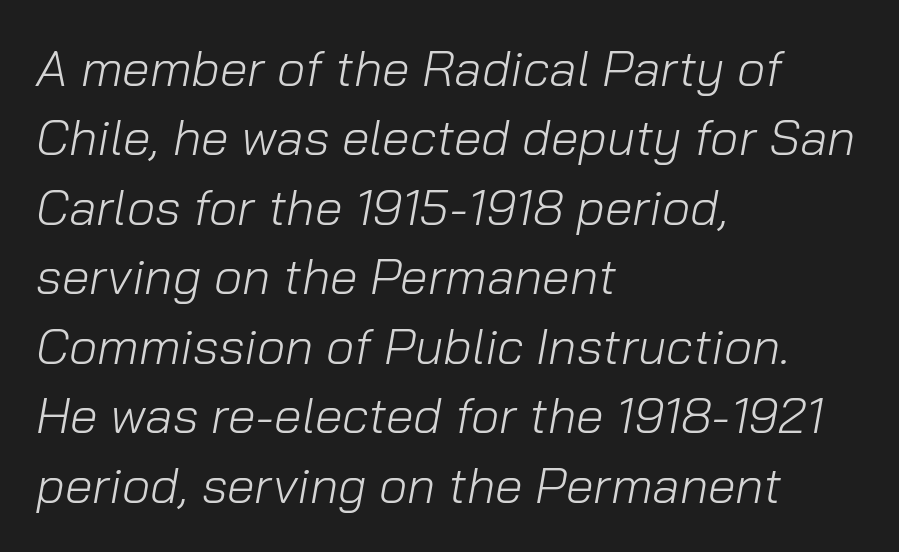
The gaps between neighbouring characters are ordinary and unremarkable. This is oblique type, the kind used for emphasis or titles. Note the varied advance widths — an 'i' is clearly narrower than an 'm'. These lines sit exactly where default settings would place them. Letters rest on an invisible, unmarked baseline. This is not heavy type; no bold has been used.
